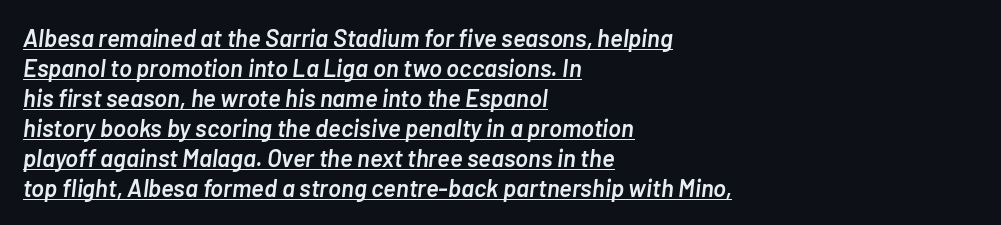
The image shows 24 px text type, italic (leaning right); set left-aligned, normal line spacing (1.25x), normal letter spacing, underlined.
